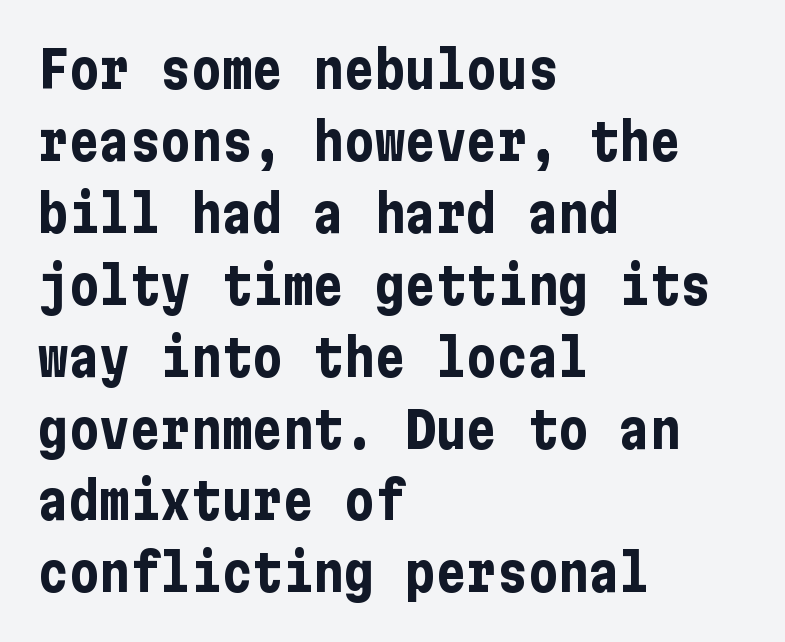
The image shows 51 px bold, condensed sans-serif type, upright; set left-aligned, normal line spacing (1.41x), normal letter spacing, not underlined; low stroke contrast and a medium x-height.
